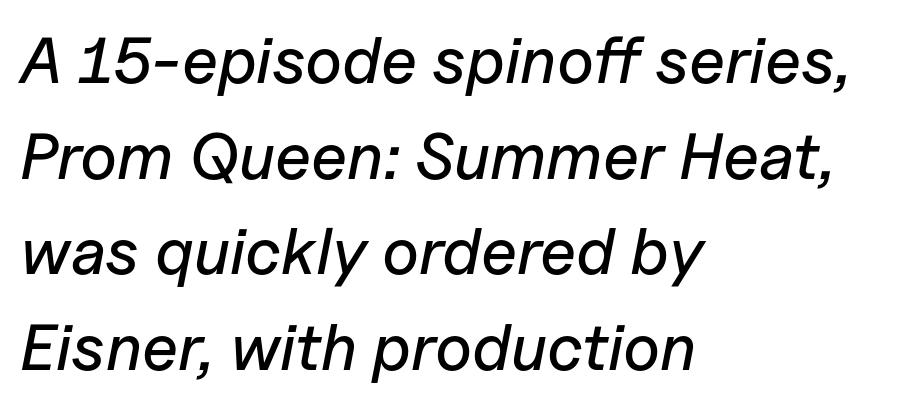
{"italic": "yes", "lean": "right", "slant_degrees": 11, "width": "normal", "stroke_contrast": "low", "x_height": "medium", "monospaced": "no", "underline": "no", "align": "left", "line_spacing": "normal", "line_spacing_ratio": 1.47, "letter_spacing": "normal", "letter_spacing_em": 0.0, "glyph_px": 65}
